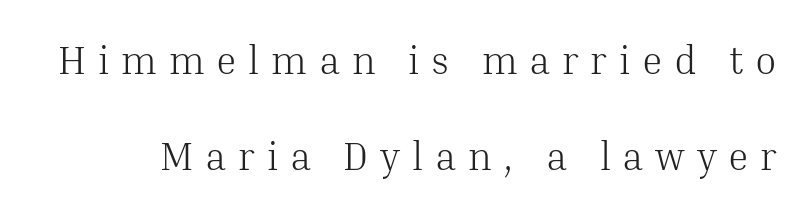
{"serif": "yes", "italic": "no", "bold": "no", "weight": "light", "width": "normal", "stroke_contrast": "medium", "x_height": "medium", "monospaced": "no", "underline": "no", "line_spacing": "loose", "line_spacing_ratio": 2.46, "letter_spacing": "wide", "letter_spacing_em": 0.3, "glyph_px": 39}
